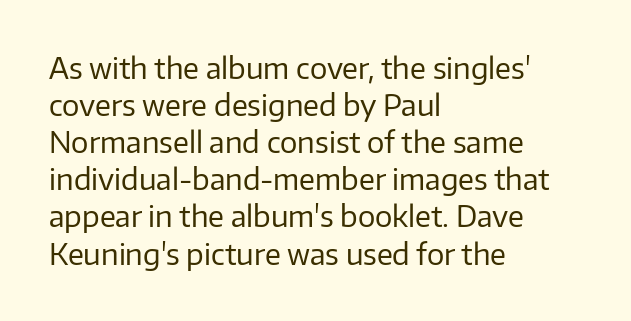
Decoration check: the copy has no underline. Is this a heavy cut? Hardly; it is regular or lighter. The lines are quadded left. Notice how the stems are strictly vertical — no italics here.
